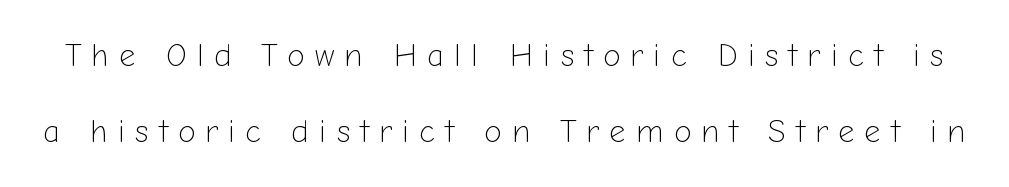
The characters are drawn with everyday or finer stroke widths. Vertical strokes here are truly vertical. These lines are rendered in a variable-pitch font. The space between consecutive lines is lavish. Any mark beneath the type? The region is blank. Is the letter spacing exaggerated? Yes — the characters are pushed far apart.
